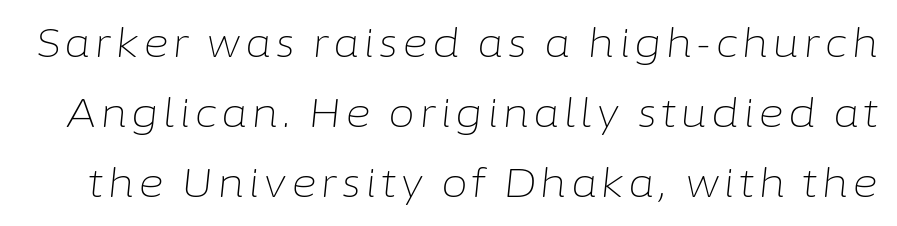
Spacing verdict: proportional, widths tailored to each character. Descender tails drop into unmarked territory. The typography opts for an oblique posture over an upright one. No letter is thick-stroked: the sample isn't bold.
